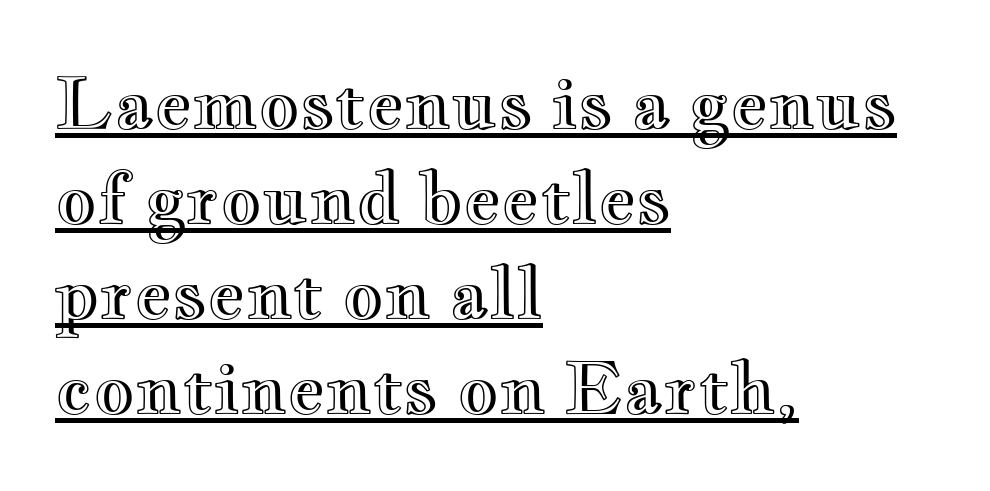
The image shows 71 px wide type, upright; set left-aligned, normal line spacing (1.34x), normal letter spacing, underlined; a small x-height.
